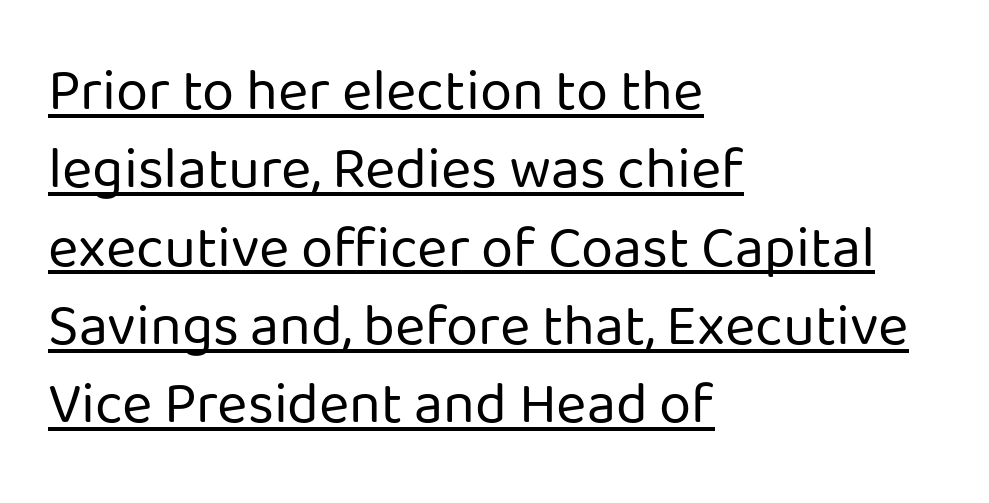
Q: Is the text bold? A: No.
Q: Is the text italic (slanted)? A: No, it is upright.
Q: Is the typeface a serif or a sans-serif typeface? A: Sans-serif.
Q: Is the text underlined? A: Yes.
Q: How is the paragraph aligned? A: Left-aligned.
Q: Is the spacing between letters normal or unusually wide? A: Normal.
Q: Is the spacing between lines tight, normal or loose? A: Normal.
Q: Width (condensed, normal, or wide)? A: Normal.
Q: Stroke contrast? A: Low.
Q: x-height? A: Medium.
Q: Monospaced? A: No.
